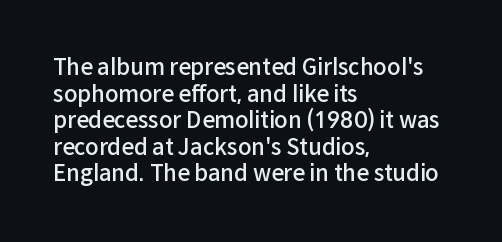
No word sits above an underline. The setting favours the left margin, as ordinary paragraphs usually do. This is the in-between weight designers call semibold or demi. This is the regular roman posture of the typeface. Observe the ordinary spacing: letters are neighbours, not strangers.
